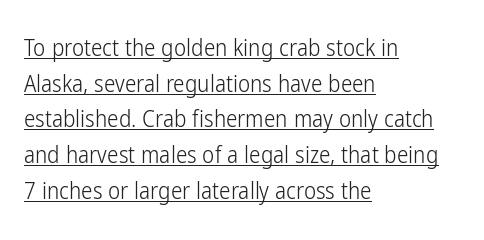
Q: Is the text bold? A: No.
Q: Is the text italic (slanted)? A: No, it is upright.
Q: Is the text underlined? A: Yes.
Q: How is the paragraph aligned? A: Left-aligned.
Q: Is the spacing between letters normal or unusually wide? A: Normal.
Q: Is the spacing between lines tight, normal or loose? A: Normal.
